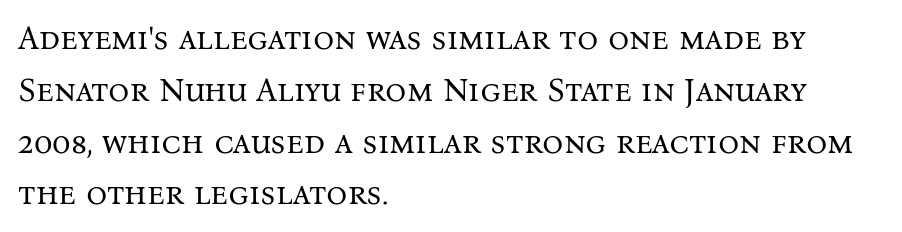
Is the letter spacing exaggerated? No — it looks like the ordinary default. A typesetter would mark this as roman, not italic. The paragraph has a hard left edge and a soft right edge. Unlike a clean sans, this face finishes its strokes with serifs. Character widths vary here, with narrow letters taking less room than wide ones. Quick note: underline off.
